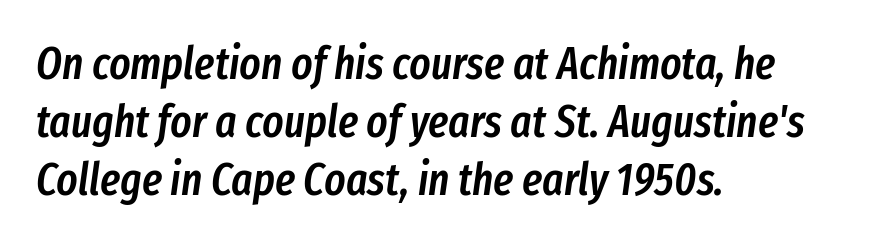
This is oblique type, the kind used for emphasis or titles. Reading down the block, your eye returns to a fixed left position each line. The block of text has a typical density, with ordinary space between rows. The type is set solid horizontally, with unmodified tracking.
